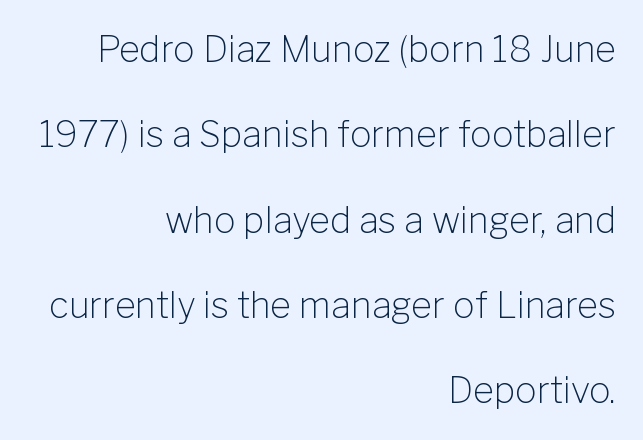
Q: Is the text bold? A: No.
Q: Is the text italic (slanted)? A: No, it is upright.
Q: Is the typeface a serif or a sans-serif typeface? A: Sans-serif.
Q: Is the text underlined? A: No.
Q: How is the paragraph aligned? A: Right-aligned.
Q: Is the spacing between letters normal or unusually wide? A: Normal.
Q: Is the spacing between lines tight, normal or loose? A: Loose.
Q: Width (condensed, normal, or wide)? A: Normal.
Q: Stroke contrast? A: Low.
Q: x-height? A: Medium.
Q: Monospaced? A: No.
